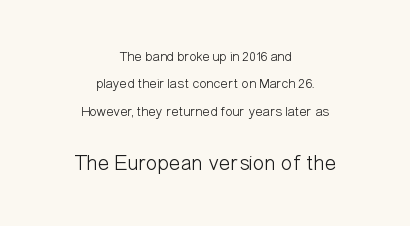
Q: Is the text bold? A: No.
Q: Is the text italic (slanted)? A: No, it is upright.
Q: Is the text underlined? A: No.
Q: How is the paragraph aligned? A: Centered.
Q: Is the spacing between letters normal or unusually wide? A: Normal.
Q: Is the spacing between lines tight, normal or loose? A: Loose.
Q: Which block of text is set in a larger size, the first (top) or the second (bottom)? A: The second (bottom) one.
